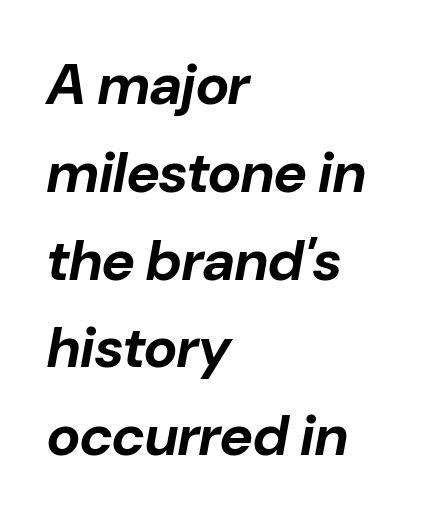
The rag falls on the right side of this text block. The passage shown is typed in a proportional face where columns would drift. Clear beneath every line of the passage. The type is set solid horizontally, with unmodified tracking.
